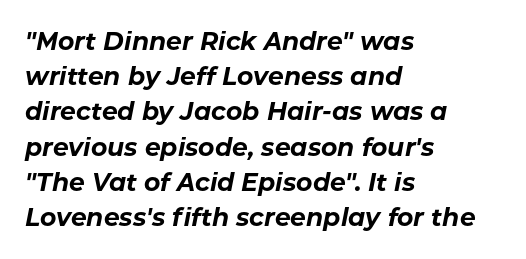
Q: Is the text bold? A: Yes.
Q: Is the text italic (slanted)? A: Yes, it leans right by about 11 degrees.
Q: Is the text underlined? A: No.
Q: How is the paragraph aligned? A: Left-aligned.
Q: Is the spacing between letters normal or unusually wide? A: Normal.
Q: Is the spacing between lines tight, normal or loose? A: Normal.
